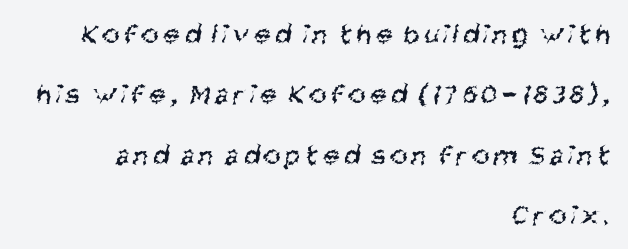
Looks like regular typesetting: each glyph gets only the width it needs. Glance below the letters and you will spot only blank space. A typesetter would call this leading open, well beyond the default. A student would call this right alignment; a typographer would say flush right, rag left.
